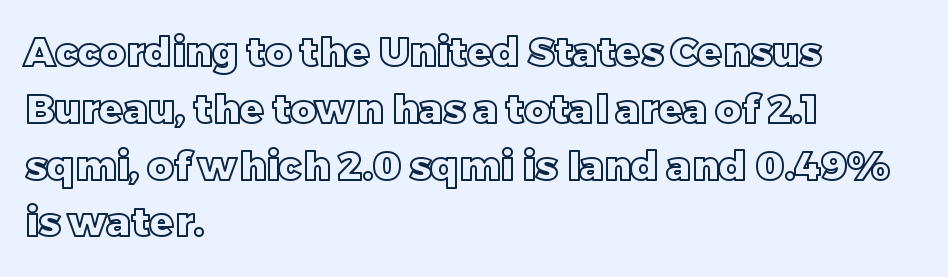
{"italic": "no", "width": "normal", "x_height": "large", "monospaced": "no", "underline": "no", "align": "left", "line_spacing": "normal", "line_spacing_ratio": 1.42, "letter_spacing": "normal", "letter_spacing_em": 0.0, "glyph_px": 40}
